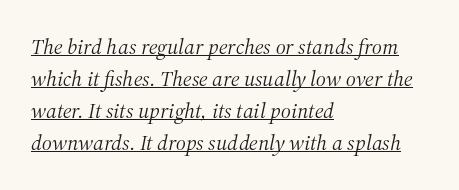
Nobody touched the tracking dial on this one. Decoration check: the copy is underlined. Weight: not bold — regular or lighter. Each line starts at the same left margin while the right side varies. The axis of the letterforms is tilted away from vertical. This block has exactly the height ordinary leading produces.
